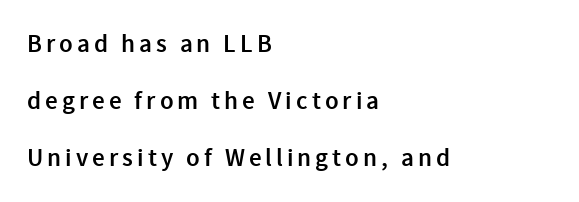
{"italic": "no", "bold": "semi", "underline": "no", "align": "left", "line_spacing": "loose", "line_spacing_ratio": 2.28, "glyph_px": 25}
